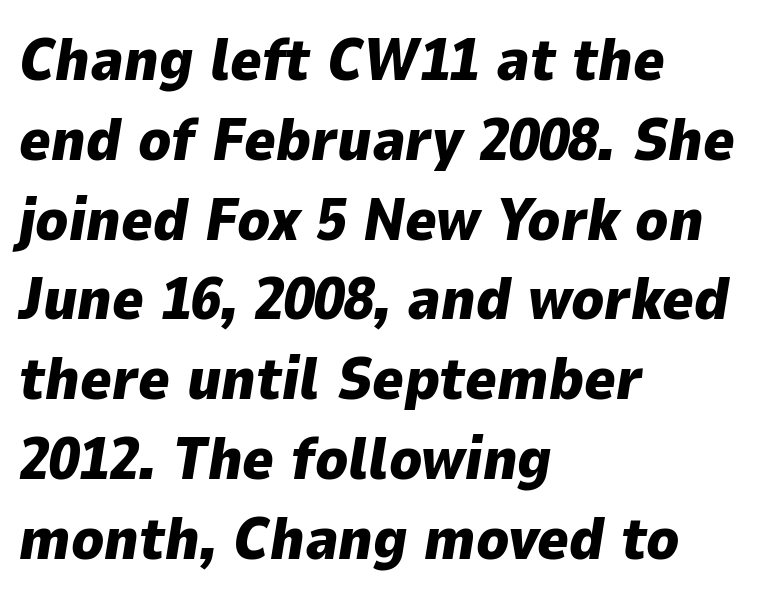
The typography opts for an oblique posture over an upright one. Spacing verdict: proportional, widths tailored to each character. Emphasis by weight is at full strength: bold. If you measured baseline to baseline, you'd find a middling distance. A classic flush-left, rag-right setting is used for this passage. Characters follow at the spacing the type designer built in.
